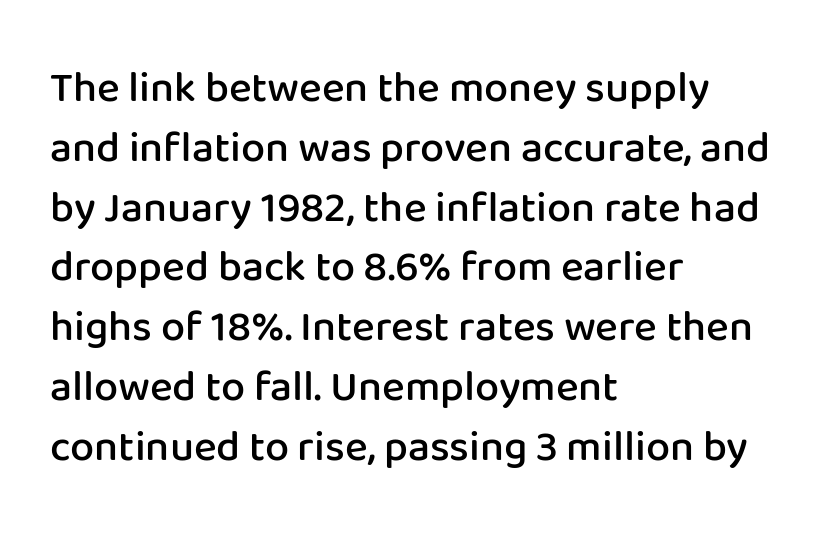
The image shows 43 px semibold sans-serif type, upright; set left-aligned, normal line spacing (1.39x), normal letter spacing, not underlined; low stroke contrast and a medium x-height.
